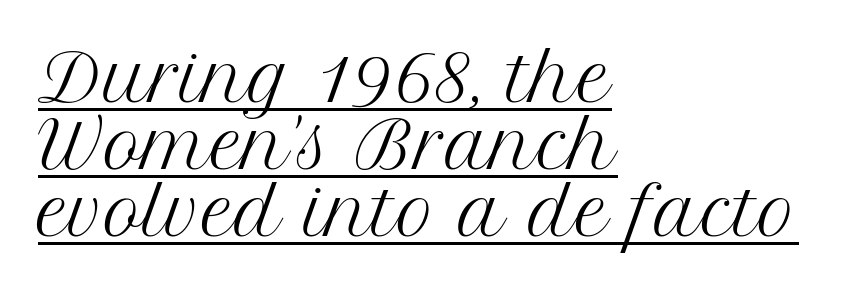
{"bold": "no", "weight": "regular", "width": "normal", "stroke_contrast": "medium", "x_height": "medium", "monospaced": "no", "underline": "yes", "align": "left", "line_spacing": "tight", "line_spacing_ratio": 1.05, "letter_spacing": "normal", "letter_spacing_em": 0.0, "glyph_px": 64}
